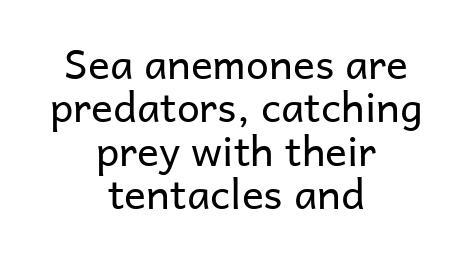
Q: Is the text bold? A: No.
Q: Is the text italic (slanted)? A: No, it is upright.
Q: Is the typeface a serif or a sans-serif typeface? A: Sans-serif.
Q: Is the text underlined? A: No.
Q: How is the paragraph aligned? A: Centered.
Q: Is the spacing between letters normal or unusually wide? A: Normal.
Q: Is the spacing between lines tight, normal or loose? A: Tight.
Q: Width (condensed, normal, or wide)? A: Normal.
Q: Stroke contrast? A: Low.
Q: x-height? A: Medium.
Q: Monospaced? A: No.
